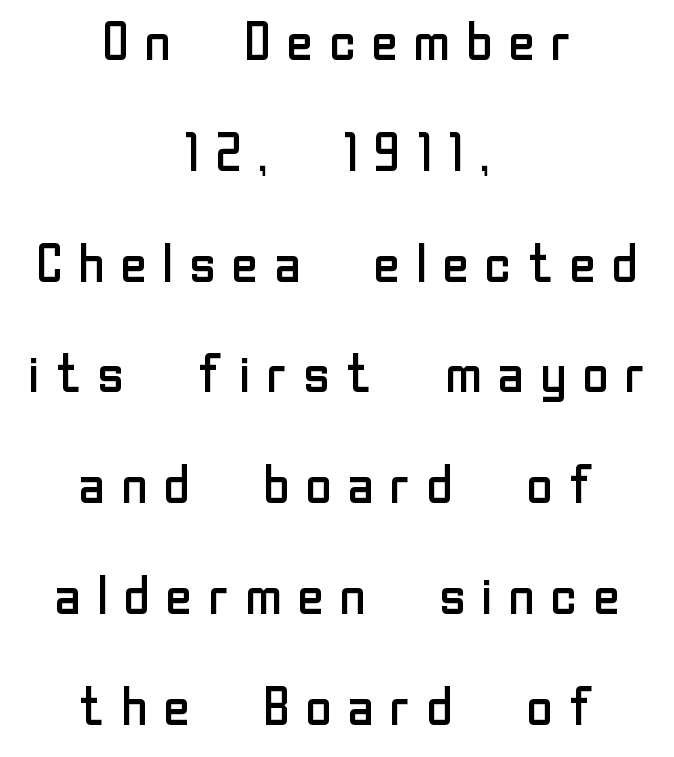
{"serif": "no", "italic": "no", "bold": "no", "weight": "regular", "width": "normal", "stroke_contrast": "low", "x_height": "medium", "monospaced": "no", "underline": "no", "align": "center", "line_spacing": "loose", "line_spacing_ratio": 2.09, "letter_spacing": "wide", "letter_spacing_em": 0.21, "glyph_px": 53}
